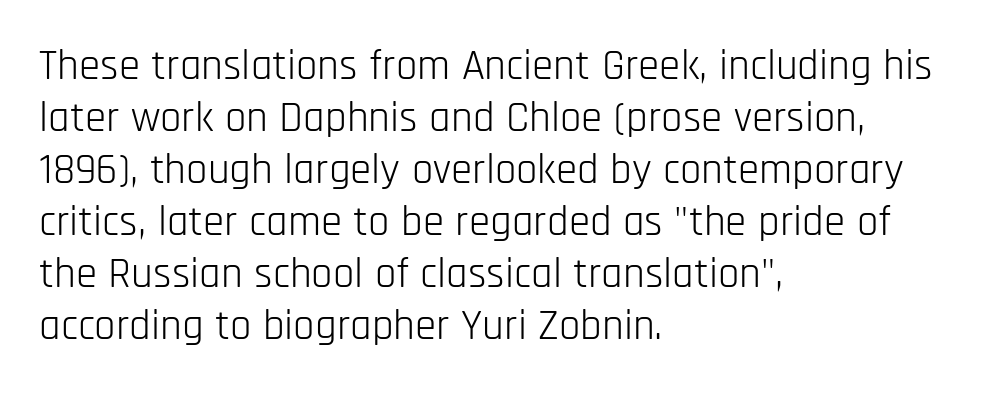
Q: Is the text bold? A: No.
Q: Is the text italic (slanted)? A: No, it is upright.
Q: Is the typeface a serif or a sans-serif typeface? A: Sans-serif.
Q: Is the text underlined? A: No.
Q: How is the paragraph aligned? A: Left-aligned.
Q: Is the spacing between letters normal or unusually wide? A: Normal.
Q: Width (condensed, normal, or wide)? A: Condensed.
Q: Stroke contrast? A: Low.
Q: x-height? A: Large.
Q: Monospaced? A: No.
